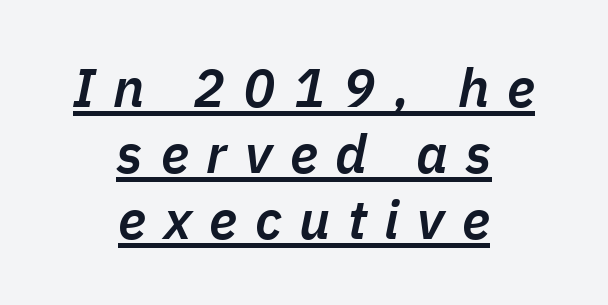
The image shows 54 px semibold type, italic (leaning right); set centered, line spacing 1.22x, unusually wide letter spacing (+0.33 em), underlined; low stroke contrast and a medium x-height.
